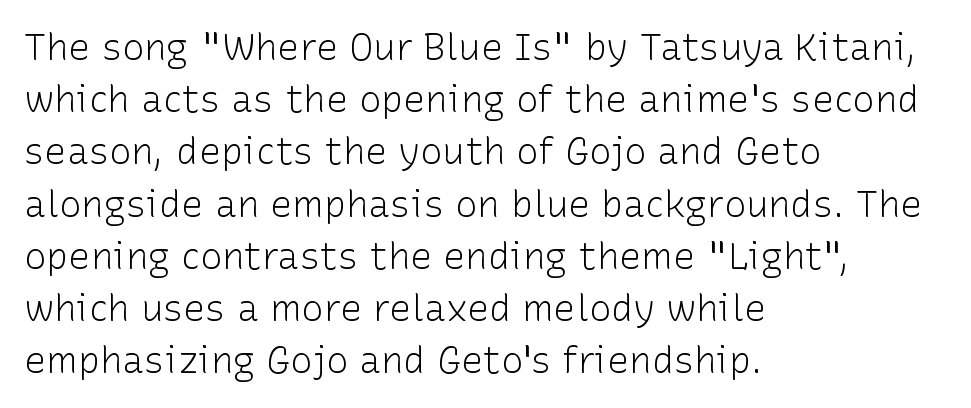
The image shows 37 px light sans-serif type, upright; set left-aligned, normal line spacing (1.41x), normal letter spacing, not underlined; low stroke contrast and a medium x-height.
